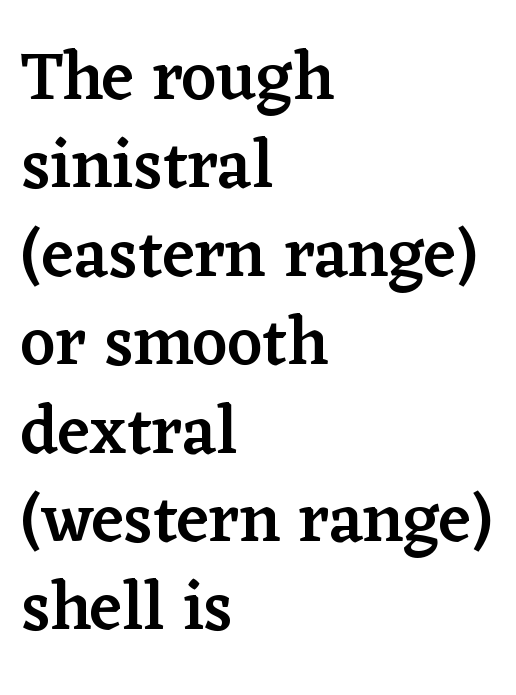
The image shows 68 px semibold serif type, upright; set left-aligned, normal line spacing (1.3x), normal letter spacing, not underlined; low stroke contrast and a medium x-height.
